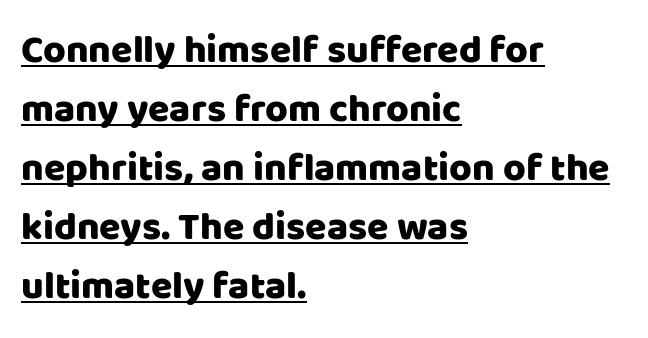
Q: Is the text italic (slanted)? A: No, it is upright.
Q: Is the typeface a serif or a sans-serif typeface? A: Sans-serif.
Q: Is the text underlined? A: Yes.
Q: How is the paragraph aligned? A: Left-aligned.
Q: Is the spacing between letters normal or unusually wide? A: Normal.
Q: Is the spacing between lines tight, normal or loose? A: Normal.
Q: Width (condensed, normal, or wide)? A: Normal.
Q: Stroke contrast? A: Low.
Q: x-height? A: Large.
Q: Monospaced? A: No.
